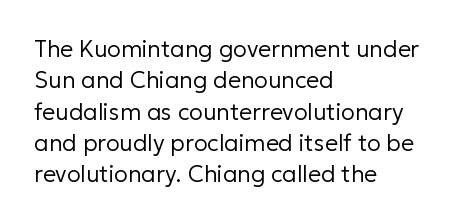
The image shows 23 px text type, upright; set left-aligned, normal line spacing (1.36x), normal letter spacing, not underlined.
